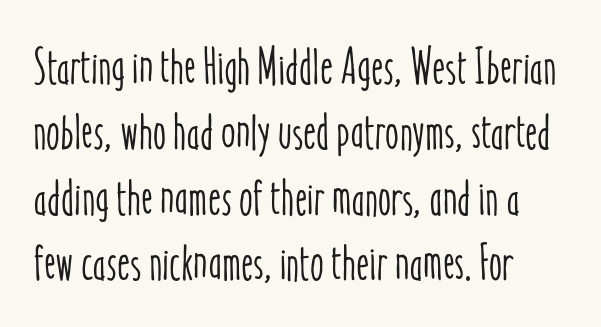
Q: Is the text italic (slanted)? A: No, it is upright.
Q: Is the text underlined? A: No.
Q: How is the paragraph aligned? A: Left-aligned.
Q: Is the spacing between letters normal or unusually wide? A: Normal.
Q: Is the spacing between lines tight, normal or loose? A: Normal.
Q: Width (condensed, normal, or wide)? A: Condensed.
Q: Stroke contrast? A: Low.
Q: x-height? A: Medium.
Q: Monospaced? A: No.
